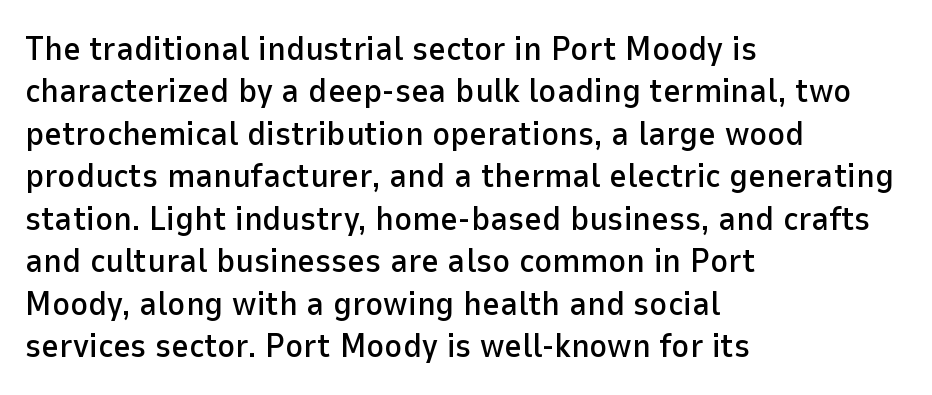
Q: Is the text italic (slanted)? A: No, it is upright.
Q: Is the typeface a serif or a sans-serif typeface? A: Sans-serif.
Q: Is the text underlined? A: No.
Q: How is the paragraph aligned? A: Left-aligned.
Q: Is the spacing between letters normal or unusually wide? A: Normal.
Q: Is the spacing between lines tight, normal or loose? A: Normal.
Q: Width (condensed, normal, or wide)? A: Normal.
Q: Stroke contrast? A: Low.
Q: x-height? A: Medium.
Q: Monospaced? A: No.
